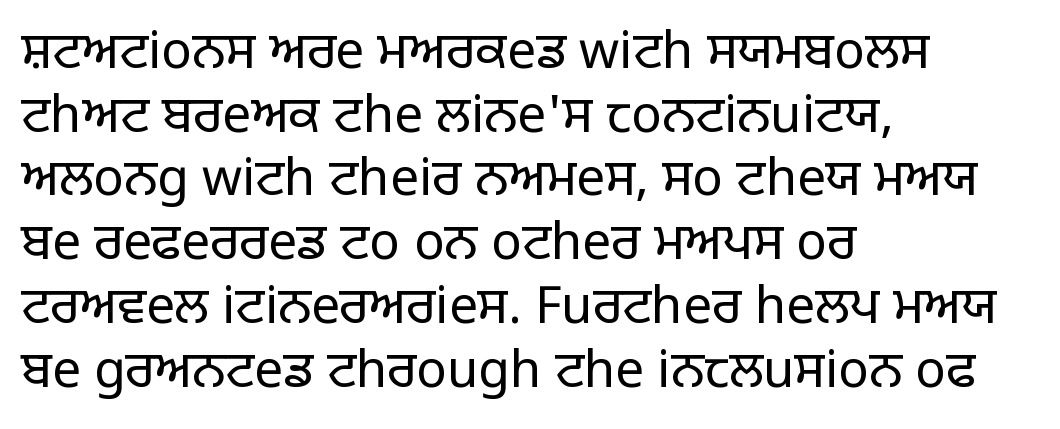
The image shows 51 px light sans-serif type, upright; set left-aligned, normal line spacing (1.25x), normal letter spacing, not underlined; low stroke contrast and a large x-height.
